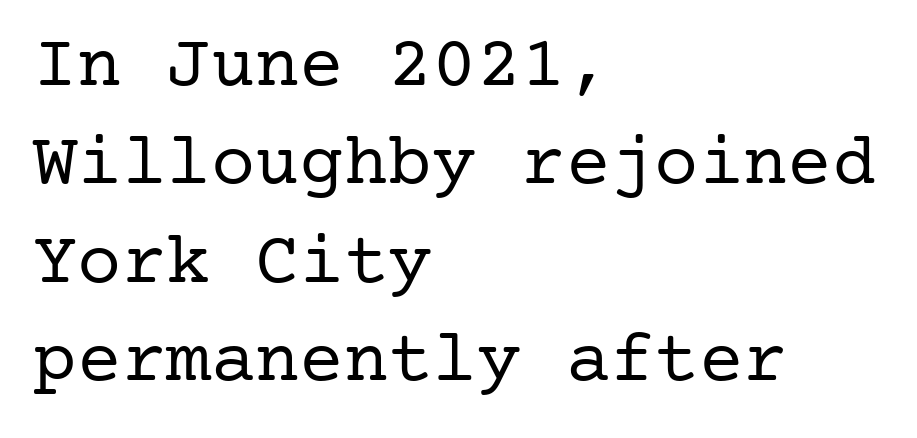
The image shows 74 px regular-weight serif type, upright; set left-aligned, normal line spacing (1.33x), normal letter spacing, not underlined; low stroke contrast and a medium x-height.
